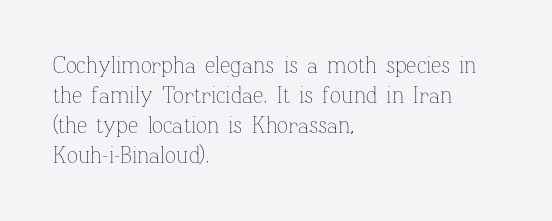
Teacher's note: observe the even left margin — that is flush-left alignment. Does extra space separate the letters? No, they use regular spacing. In terms of posture, this sample is upright. The glyphs are unaccompanied by any horizontal stroke below them. The lines sit at an ordinary, default distance from one another.
